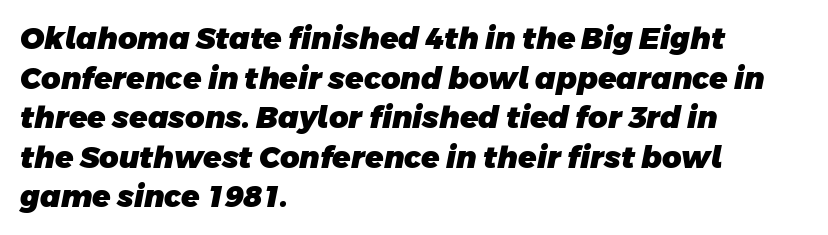
Honestly, there is no underline to notice here at all. These lines are rendered in a variable-pitch font. Vertical spacing — default. Caption: standard tracking, unaltered. This rendering employs a face without finishing strokes, i.e., a sans-serif. The compositor pushed each line to the left boundary.
